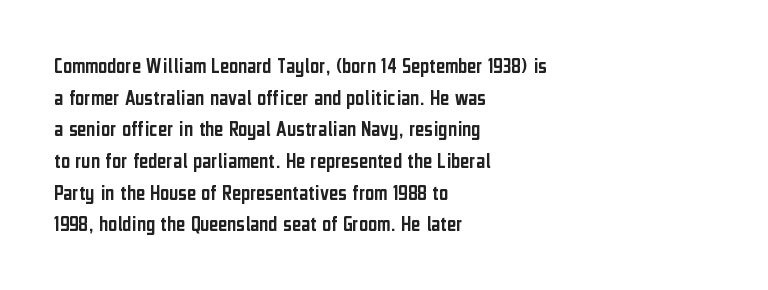
Q: Is the text italic (slanted)? A: No, it is upright.
Q: Is the text underlined? A: No.
Q: How is the paragraph aligned? A: Left-aligned.
Q: Is the spacing between letters normal or unusually wide? A: Normal.
Q: Is the spacing between lines tight, normal or loose? A: Normal.
